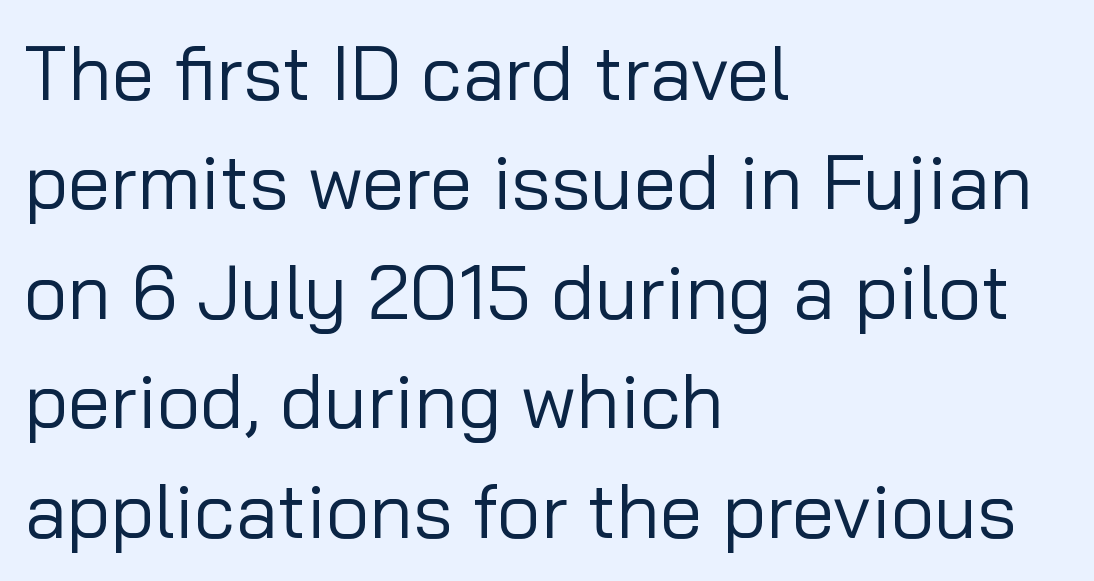
Character widths vary here, with narrow letters taking less room than wide ones. Lines of text with bare space underneath. Honestly, the row spacing looks completely unremarkable. Does extra space separate the letters? No, they use regular spacing.
